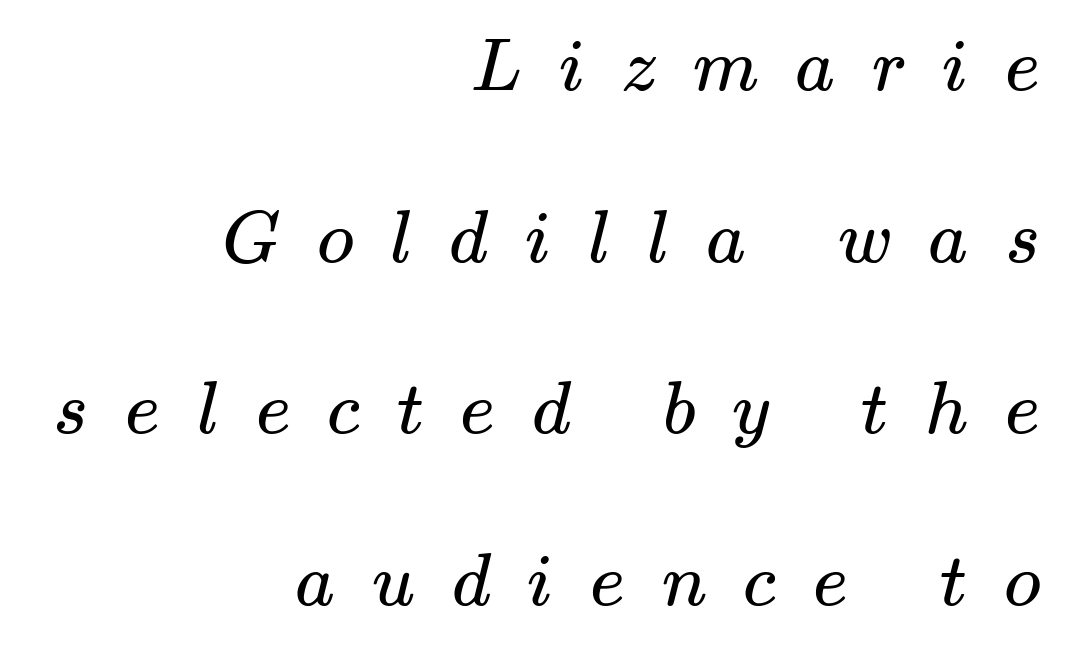
{"serif": "yes", "bold": "no", "weight": "regular", "width": "wide", "stroke_contrast": "medium", "x_height": "small", "monospaced": "no", "underline": "no", "align": "right", "line_spacing": "loose", "line_spacing_ratio": 2.29, "letter_spacing": "wide", "letter_spacing_em": 0.49, "glyph_px": 75}
